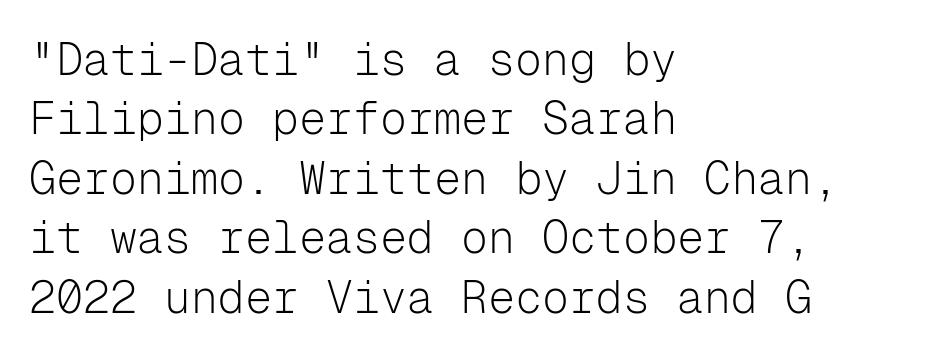
Q: Is the text bold? A: No.
Q: Is the text italic (slanted)? A: No, it is upright.
Q: Is the typeface a serif or a sans-serif typeface? A: Sans-serif.
Q: Is the text underlined? A: No.
Q: How is the paragraph aligned? A: Left-aligned.
Q: Is the spacing between letters normal or unusually wide? A: Normal.
Q: Is the spacing between lines tight, normal or loose? A: Normal.
Q: Width (condensed, normal, or wide)? A: Normal.
Q: Stroke contrast? A: Low.
Q: x-height? A: Medium.
Q: Monospaced? A: Yes.
